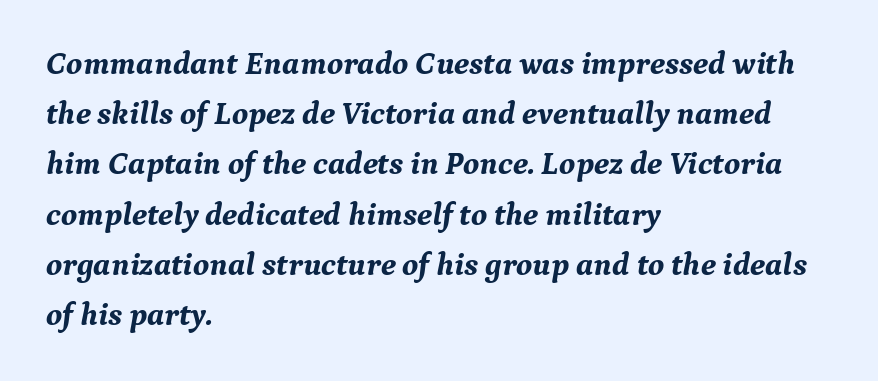
Q: Is the text bold? A: Yes.
Q: Is the text italic (slanted)? A: Yes, it leans right by about 9 degrees.
Q: Is the typeface a serif or a sans-serif typeface? A: Serif.
Q: Is the text underlined? A: No.
Q: How is the paragraph aligned? A: Left-aligned.
Q: Is the spacing between letters normal or unusually wide? A: Normal.
Q: Is the spacing between lines tight, normal or loose? A: Normal.
Q: Width (condensed, normal, or wide)? A: Normal.
Q: Stroke contrast? A: Medium.
Q: x-height? A: Medium.
Q: Monospaced? A: No.
